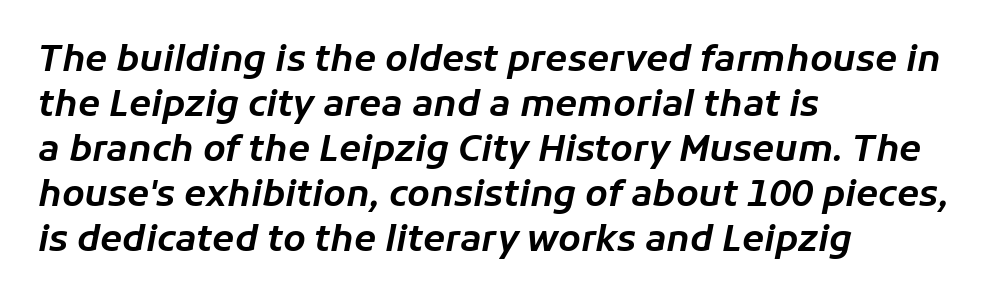
The image shows 36 px text type, italic (leaning right); set left-aligned, normal line spacing (1.25x), normal letter spacing, not underlined; low stroke contrast and a medium x-height.
